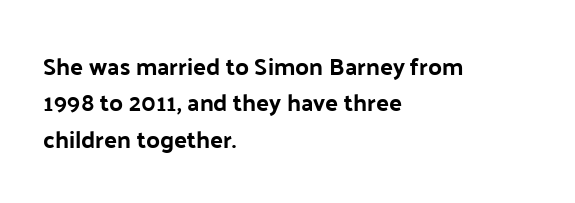
The image shows 24 px bold type, upright; set left-aligned, normal line spacing (1.52x), normal letter spacing, not underlined.
